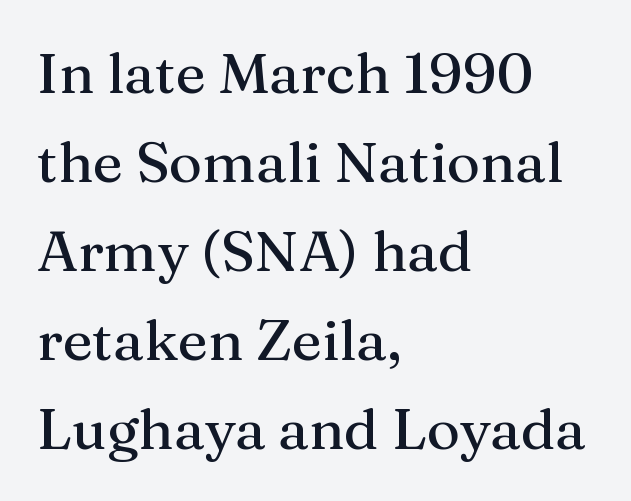
The image shows 57 px serif type, upright; set left-aligned, normal line spacing (1.56x), normal letter spacing, not underlined; medium stroke contrast and a medium x-height.
